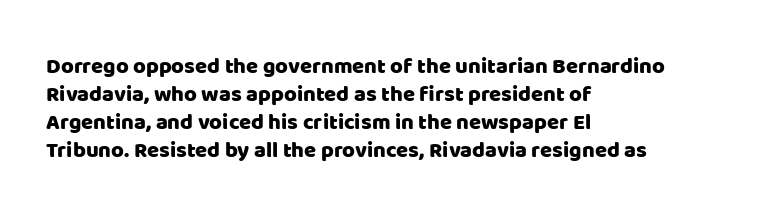
In terms of leading, this rendering sits right in the middle. Do the letters lean? They stand straight. These lines stack with their left ends in a neat column. The zone under the glyphs is completely vacant. The letters sit at their default tracking, neither squeezed nor spread.
